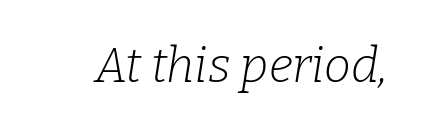
Has an underline been added? It has not. Stroke thickness stays within the range of a standard reading face or lighter. The typeface chosen for these lines features serifs. Do the characters align in a grid? No, the font is proportional.
